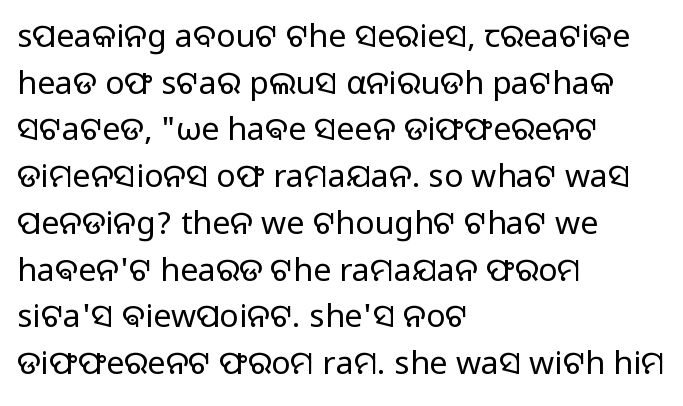
{"serif": "no", "italic": "no", "bold": "no", "weight": "regular", "width": "normal", "stroke_contrast": "low", "x_height": "medium", "monospaced": "no", "underline": "no", "align": "left", "line_spacing": "normal", "line_spacing_ratio": 1.46, "letter_spacing": "normal", "letter_spacing_em": 0.0, "glyph_px": 32}
